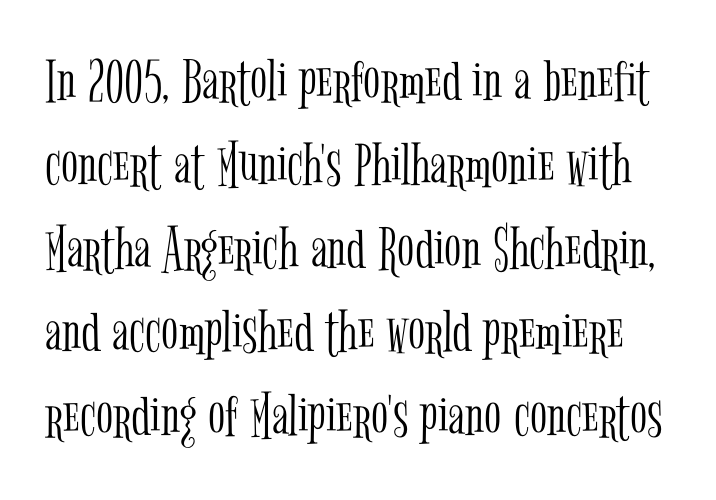
The glyphs are unaccompanied by any horizontal stroke below them. Does the leading feel generous? No, just average. The letters advance in unequal steps, a hallmark of proportional type. Stems here are at most as thick as an everyday book face. Notice how the stems are strictly vertical — no italics here.
